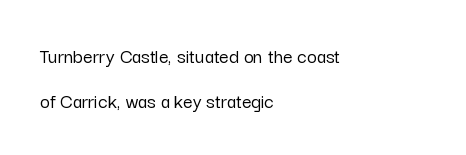
Q: Is the text italic (slanted)? A: No, it is upright.
Q: Is the text underlined? A: No.
Q: How is the paragraph aligned? A: Left-aligned.
Q: Is the spacing between letters normal or unusually wide? A: Normal.
Q: Is the spacing between lines tight, normal or loose? A: Loose.
